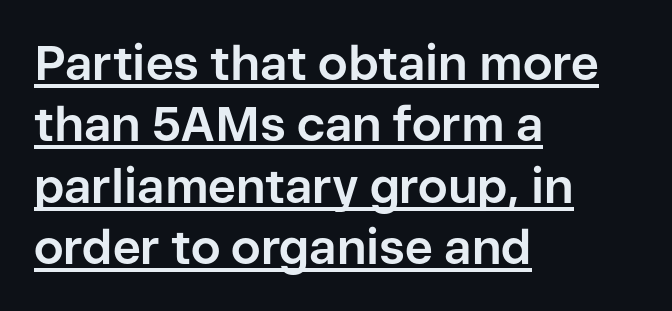
The image shows 48 px bold sans-serif type, upright; set left-aligned, normal line spacing (1.28x), normal letter spacing, underlined; low stroke contrast and a medium x-height.
